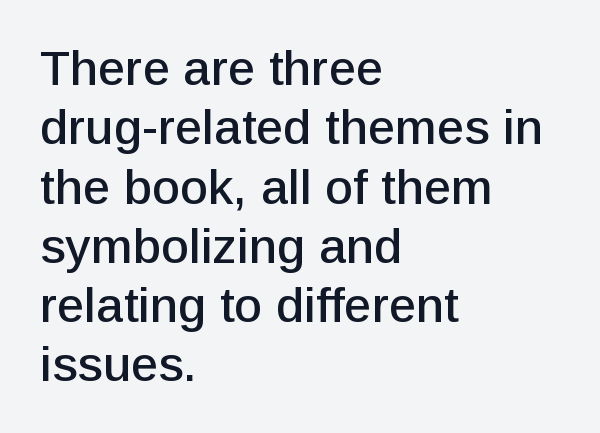
The image shows 49 px sans-serif type, upright; set left-aligned, line spacing 1.21x, normal letter spacing, not underlined; low stroke contrast and a medium x-height.
